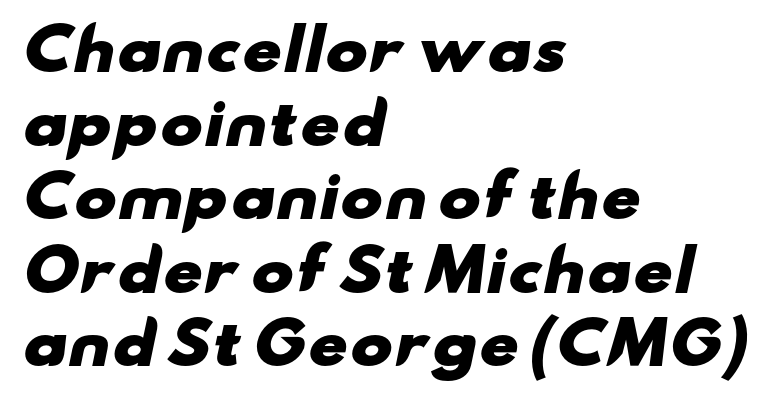
Honestly, the row spacing looks completely unremarkable. Nobody touched the tracking dial on this one. The glyphs are unaccompanied by any horizontal stroke below them. Reading down the block, your eye returns to a fixed left position each line.
